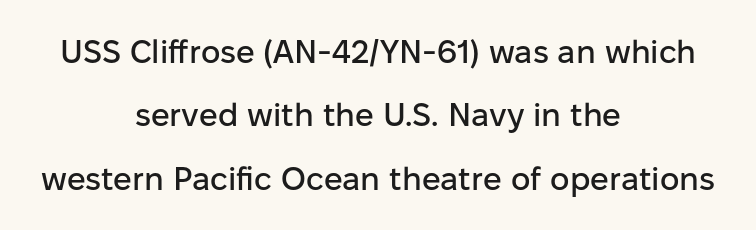
{"serif": "no", "italic": "no", "width": "normal", "stroke_contrast": "low", "x_height": "medium", "monospaced": "no", "underline": "no", "align": "center", "line_spacing": "loose", "line_spacing_ratio": 1.92, "letter_spacing": "normal", "letter_spacing_em": 0.0, "glyph_px": 33}
